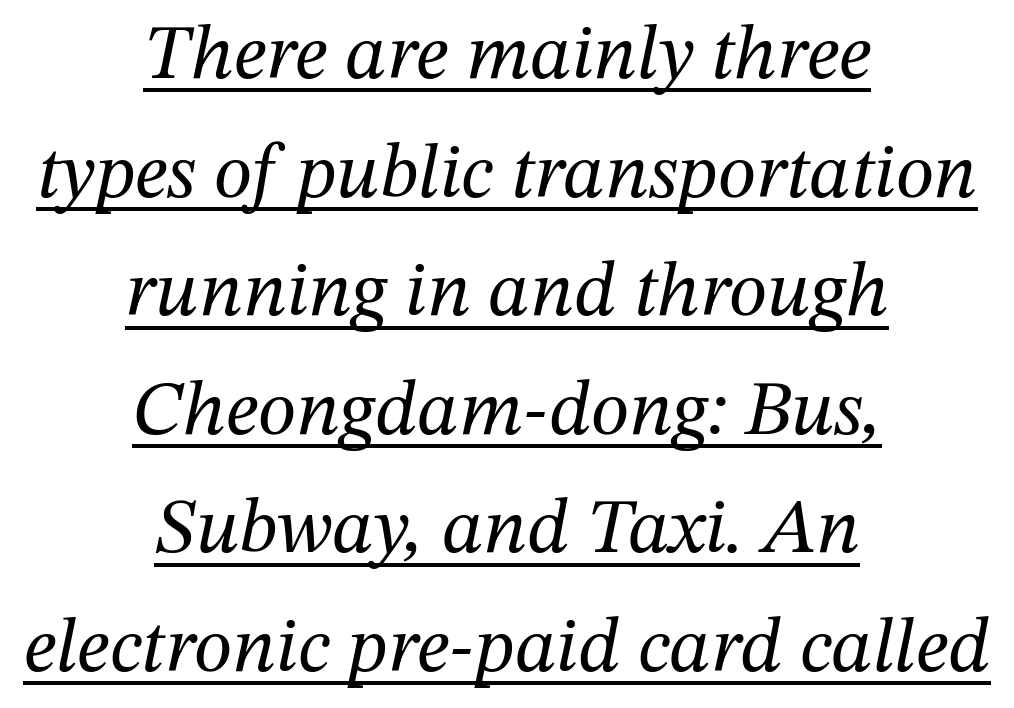
The font sits on the lighter half of the weight spectrum, regular included. Vertically, the passage feels balanced, rows spaced as you'd expect. Check the space under the baseline: a stroke is drawn there. Designer's note — italics engaged.
